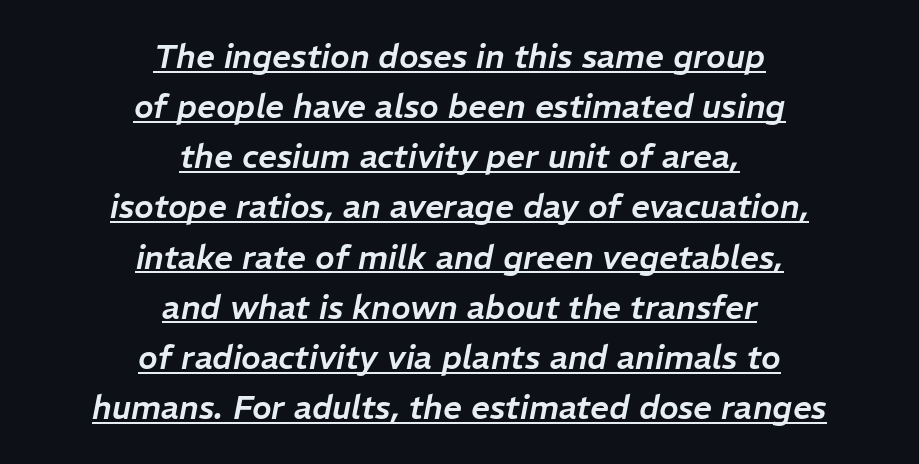
{"italic": "yes", "lean": "right", "slant_degrees": 11, "width": "normal", "stroke_contrast": "low", "x_height": "medium", "monospaced": "no", "underline": "yes", "align": "center", "line_spacing": "normal", "line_spacing_ratio": 1.52, "letter_spacing": "normal", "letter_spacing_em": 0.0, "glyph_px": 33}
